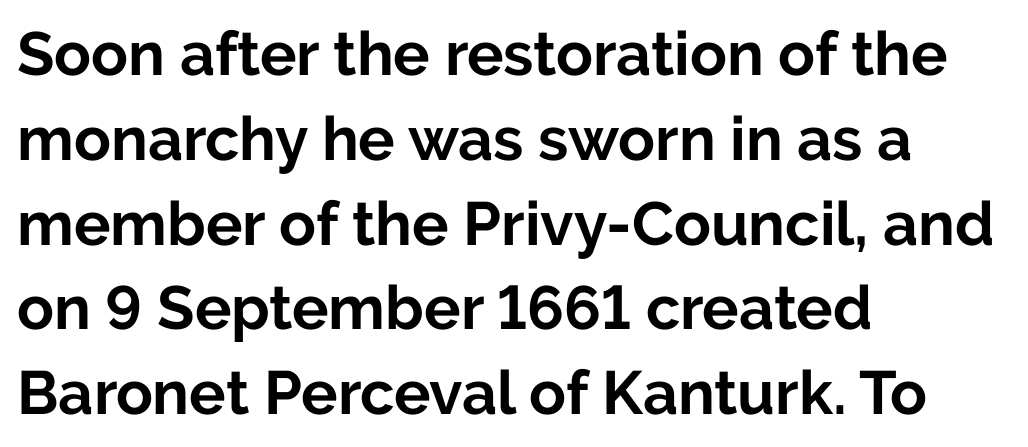
The image shows 61 px bold sans-serif type, upright; set left-aligned, normal line spacing (1.39x), normal letter spacing, not underlined; low stroke contrast and a medium x-height.
